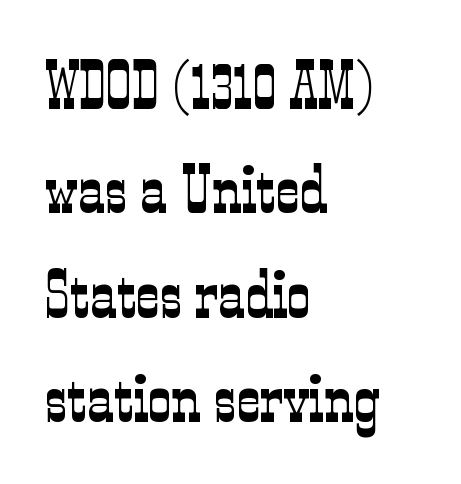
Q: Is the text bold? A: No.
Q: Is the text italic (slanted)? A: No, it is upright.
Q: Is the typeface a serif or a sans-serif typeface? A: Serif.
Q: Is the text underlined? A: No.
Q: How is the paragraph aligned? A: Left-aligned.
Q: Is the spacing between letters normal or unusually wide? A: Normal.
Q: Is the spacing between lines tight, normal or loose? A: Normal.
Q: Width (condensed, normal, or wide)? A: Condensed.
Q: Stroke contrast? A: Low.
Q: x-height? A: Medium.
Q: Monospaced? A: No.
